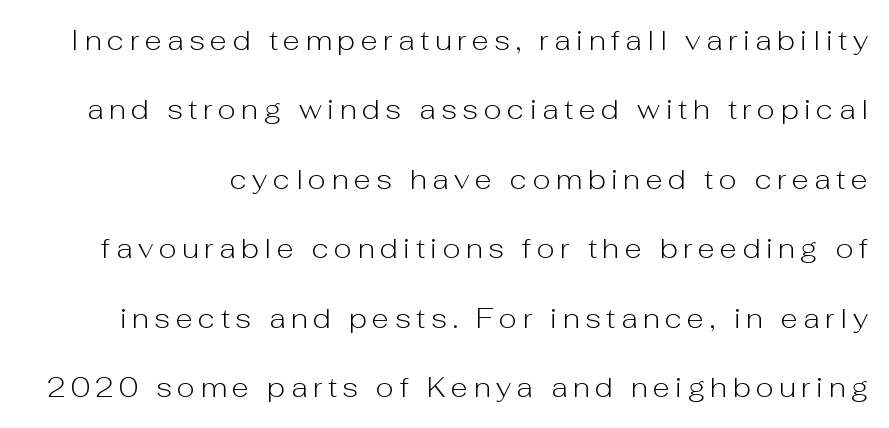
Q: Is the text bold? A: No.
Q: Is the text italic (slanted)? A: No, it is upright.
Q: Is the typeface a serif or a sans-serif typeface? A: Sans-serif.
Q: Is the text underlined? A: No.
Q: Is the spacing between letters normal or unusually wide? A: Unusually wide.
Q: Is the spacing between lines tight, normal or loose? A: Loose.
Q: Width (condensed, normal, or wide)? A: Normal.
Q: Stroke contrast? A: Low.
Q: x-height? A: Medium.
Q: Monospaced? A: No.
